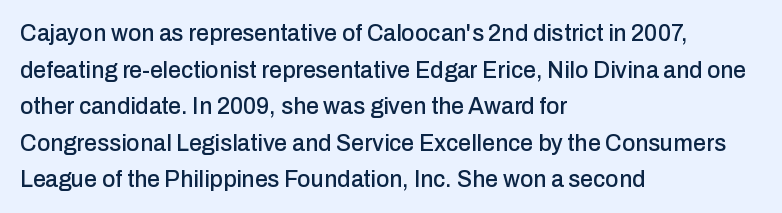
Q: Is the text italic (slanted)? A: No, it is upright.
Q: Is the text underlined? A: No.
Q: How is the paragraph aligned? A: Left-aligned.
Q: Is the spacing between letters normal or unusually wide? A: Normal.
Q: Is the spacing between lines tight, normal or loose? A: Normal.
